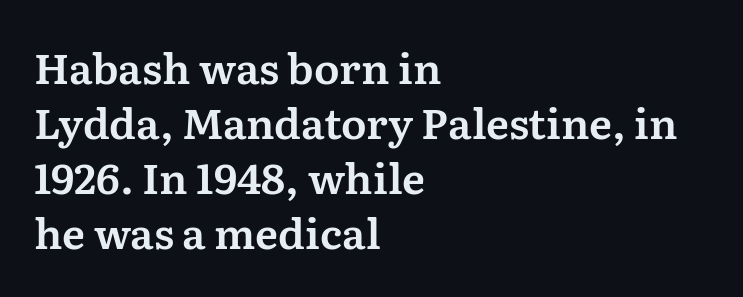
Between one letter and the next there's only the usual sliver of space. Type style note: has serifs. Baseline-to-baseline distance is the conventional proportion of letter height. Horizontal alignment here is leftward, the default for most running prose.
